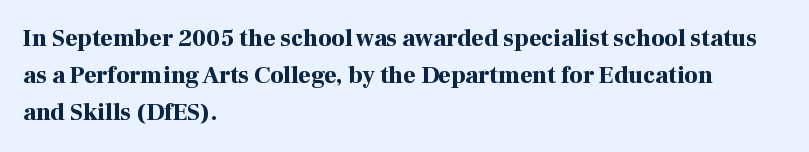
Q: Is the text bold? A: Yes.
Q: Is the text italic (slanted)? A: No, it is upright.
Q: Is the text underlined? A: No.
Q: How is the paragraph aligned? A: Left-aligned.
Q: Is the spacing between letters normal or unusually wide? A: Normal.
Q: Is the spacing between lines tight, normal or loose? A: Normal.
